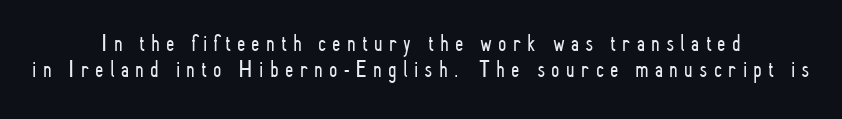
Q: Is the text bold? A: No.
Q: Is the text italic (slanted)? A: No, it is upright.
Q: Is the text underlined? A: No.
Q: How is the paragraph aligned? A: Centered.
Q: Is the spacing between letters normal or unusually wide? A: Unusually wide.
Q: Is the spacing between lines tight, normal or loose? A: Tight.
